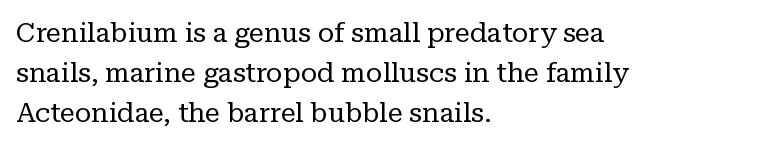
Q: Is the text bold? A: No.
Q: Is the text italic (slanted)? A: No, it is upright.
Q: Is the text underlined? A: No.
Q: How is the paragraph aligned? A: Left-aligned.
Q: Is the spacing between letters normal or unusually wide? A: Normal.
Q: Is the spacing between lines tight, normal or loose? A: Normal.
